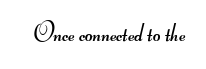
Q: Is the text bold? A: No.
Q: Is the text underlined? A: No.
Q: Is the spacing between letters normal or unusually wide? A: Normal.
